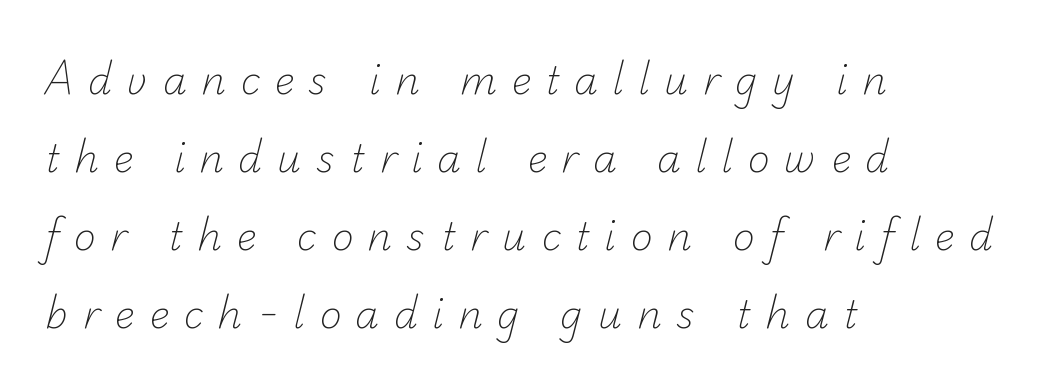
Q: Is the text bold? A: No.
Q: Is the typeface a serif or a sans-serif typeface? A: Sans-serif.
Q: Is the text underlined? A: No.
Q: How is the paragraph aligned? A: Left-aligned.
Q: Is the spacing between letters normal or unusually wide? A: Unusually wide.
Q: Is the spacing between lines tight, normal or loose? A: Loose.
Q: Width (condensed, normal, or wide)? A: Normal.
Q: Stroke contrast? A: Low.
Q: x-height? A: Small.
Q: Monospaced? A: No.
